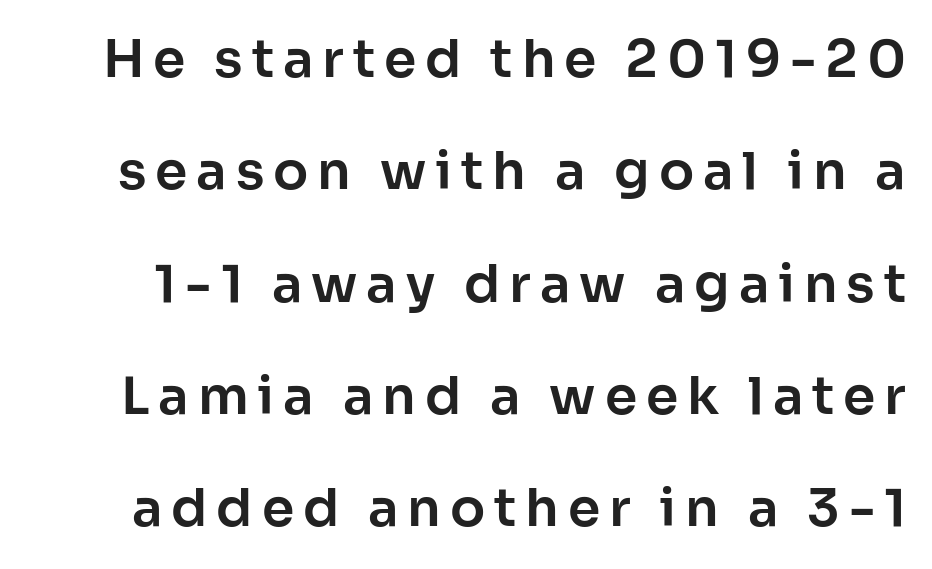
The image shows 52 px sans-serif type, upright; set loose line spacing (2.16x), not underlined; low stroke contrast and a medium x-height.
